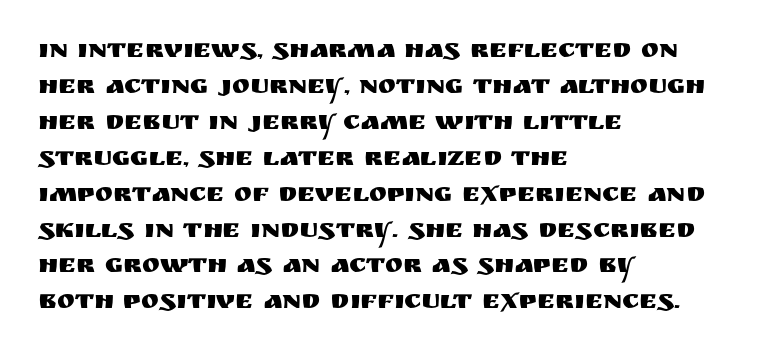
The image shows 27 px text type, upright; set left-aligned, normal line spacing (1.33x), normal letter spacing, not underlined.
